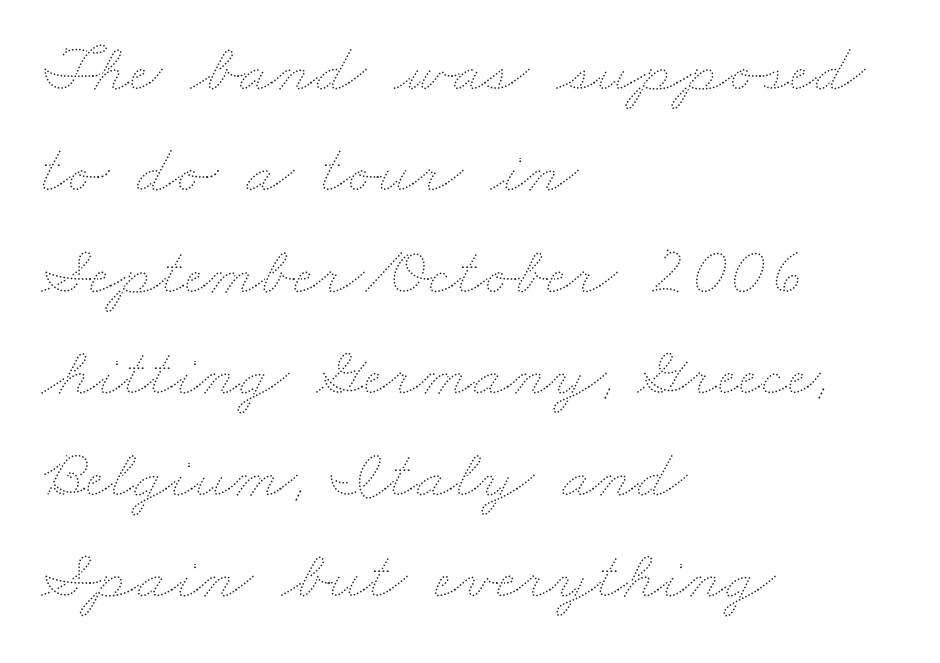
The characters are drawn with everyday or finer stroke widths. Compared with a centered layout, this one pins lines to the left instead. The space between consecutive lines is moderate. There is no visible air inserted between adjacent glyphs. Any mark beneath the type? The region is blank. Varying glyph widths throughout — classic text-font behaviour.
